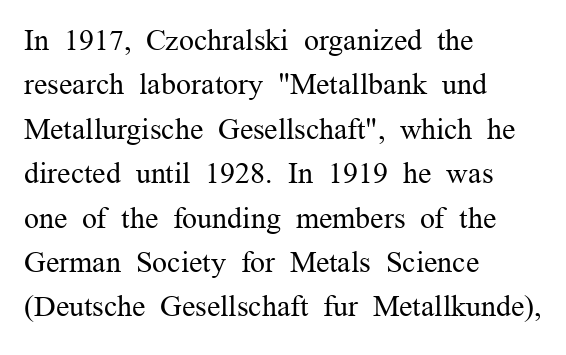
{"serif": "yes", "italic": "no", "bold": "no", "weight": "regular", "width": "normal", "stroke_contrast": "medium", "x_height": "medium", "monospaced": "no", "underline": "no", "align": "left", "line_spacing": "normal", "line_spacing_ratio": 1.48, "letter_spacing": "normal", "letter_spacing_em": 0.0, "glyph_px": 30}
